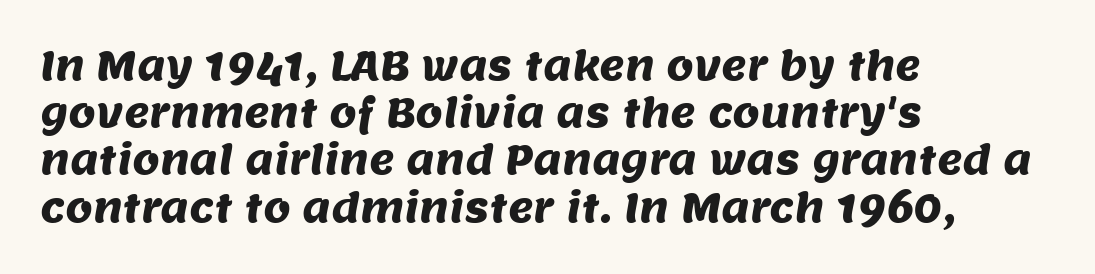
The image shows 39 px sans-serif type; set left-aligned, line spacing 1.21x, normal letter spacing, not underlined; medium stroke contrast and a large x-height.
